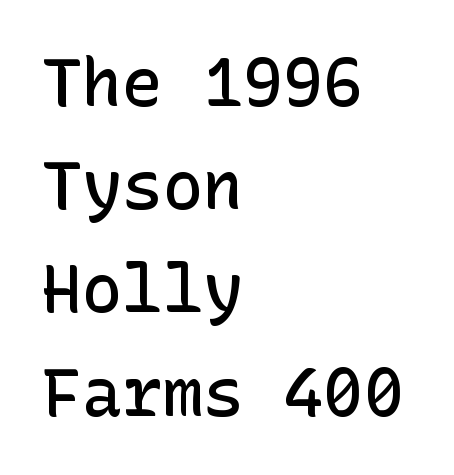
Q: Is the text bold? A: Semi-bold.
Q: Is the text italic (slanted)? A: No, it is upright.
Q: Is the typeface a serif or a sans-serif typeface? A: Sans-serif.
Q: Is the text underlined? A: No.
Q: How is the paragraph aligned? A: Left-aligned.
Q: Is the spacing between letters normal or unusually wide? A: Normal.
Q: Is the spacing between lines tight, normal or loose? A: Normal.
Q: Width (condensed, normal, or wide)? A: Normal.
Q: Stroke contrast? A: Low.
Q: x-height? A: Medium.
